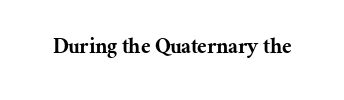
Q: Is the text italic (slanted)? A: No, it is upright.
Q: Is the text underlined? A: No.
Q: Is the spacing between letters normal or unusually wide? A: Normal.
